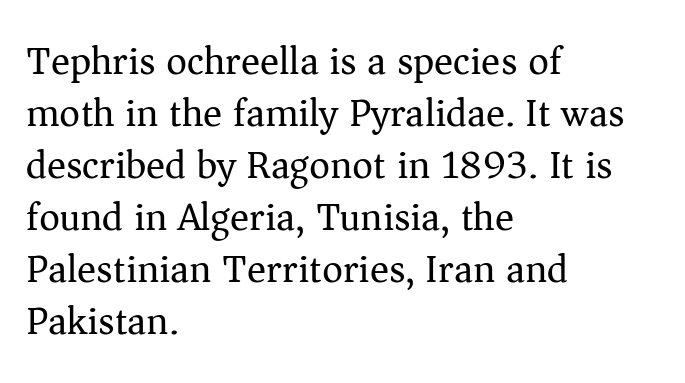
The image shows 40 px regular-weight serif type, upright; set left-aligned, normal line spacing (1.3x), normal letter spacing, not underlined; medium stroke contrast and a medium x-height.
